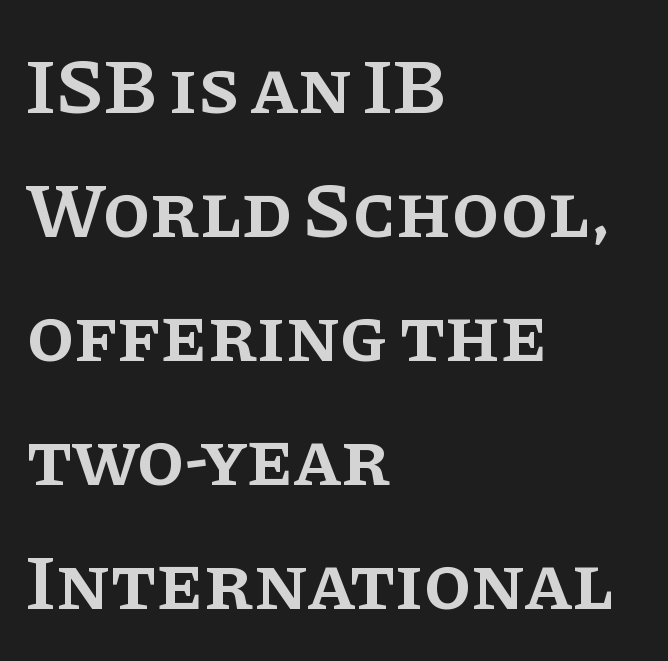
Q: Is the text bold? A: Semi-bold.
Q: Is the text italic (slanted)? A: No, it is upright.
Q: Is the typeface a serif or a sans-serif typeface? A: Serif.
Q: Is the text underlined? A: No.
Q: How is the paragraph aligned? A: Left-aligned.
Q: Is the spacing between letters normal or unusually wide? A: Normal.
Q: Is the spacing between lines tight, normal or loose? A: Normal.
Q: Width (condensed, normal, or wide)? A: Normal.
Q: Stroke contrast? A: Low.
Q: x-height? A: Large.
Q: Monospaced? A: No.
